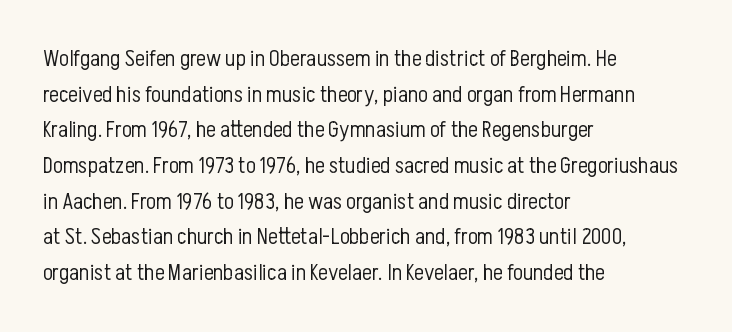
{"italic": "no", "bold": "no", "underline": "no", "align": "left", "line_spacing": "normal", "line_spacing_ratio": 1.55, "letter_spacing": "normal", "letter_spacing_em": 0.0, "glyph_px": 23}
